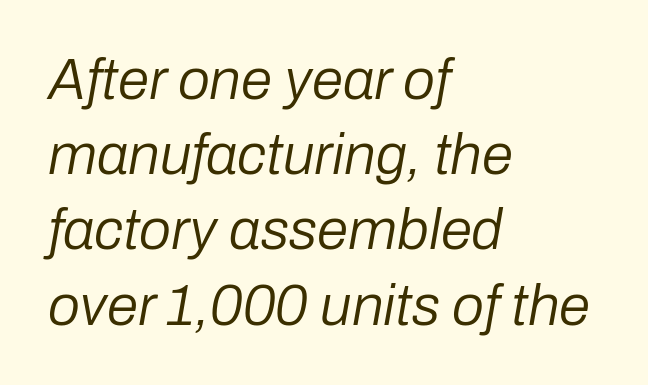
The image shows 57 px regular-weight type, italic (leaning right); set left-aligned, normal line spacing (1.32x), normal letter spacing, not underlined; low stroke contrast and a medium x-height.
